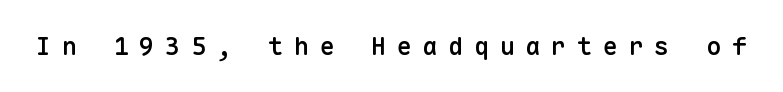
Q: Is the text bold? A: Semi-bold.
Q: Is the text italic (slanted)? A: No, it is upright.
Q: Is the text underlined? A: No.
Q: Is the spacing between letters normal or unusually wide? A: Unusually wide.
